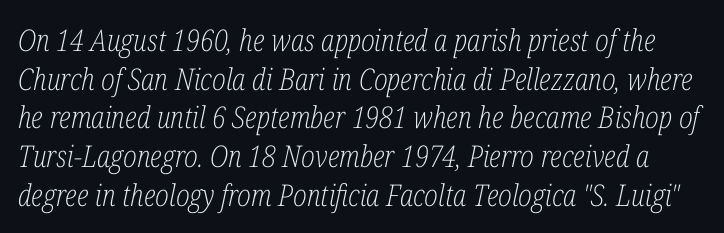
The image shows 30 px light, condensed serif type, italic (leaning right); set normal line spacing (1.29x), normal letter spacing, not underlined; low stroke contrast and a medium x-height.
